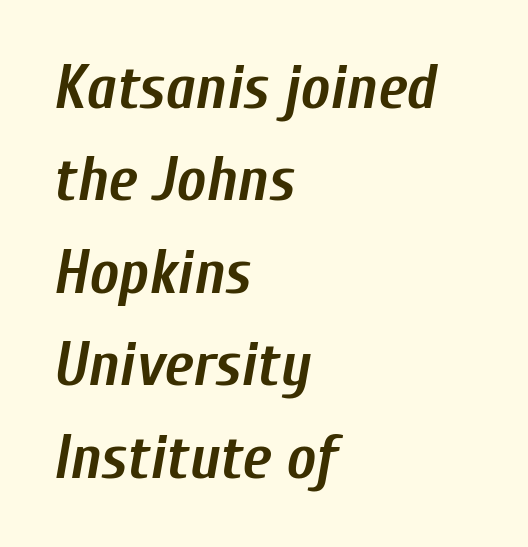
Q: Is the text bold? A: Yes.
Q: Is the text italic (slanted)? A: Yes, it leans right by about 10 degrees.
Q: Is the text underlined? A: No.
Q: How is the paragraph aligned? A: Left-aligned.
Q: Is the spacing between letters normal or unusually wide? A: Normal.
Q: Is the spacing between lines tight, normal or loose? A: Normal.
Q: Width (condensed, normal, or wide)? A: Condensed.
Q: Stroke contrast? A: Low.
Q: x-height? A: Medium.
Q: Monospaced? A: No.
